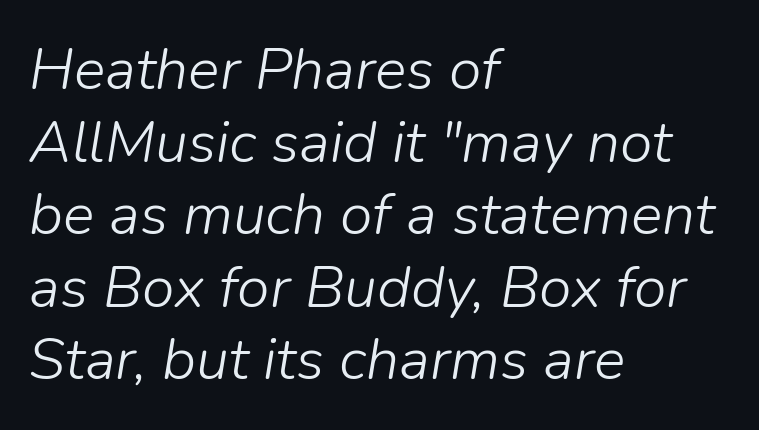
Q: Is the text bold? A: No.
Q: Is the text italic (slanted)? A: Yes, it leans right by about 9 degrees.
Q: Is the text underlined? A: No.
Q: How is the paragraph aligned? A: Left-aligned.
Q: Is the spacing between letters normal or unusually wide? A: Normal.
Q: Width (condensed, normal, or wide)? A: Normal.
Q: Stroke contrast? A: Low.
Q: x-height? A: Medium.
Q: Monospaced? A: No.
